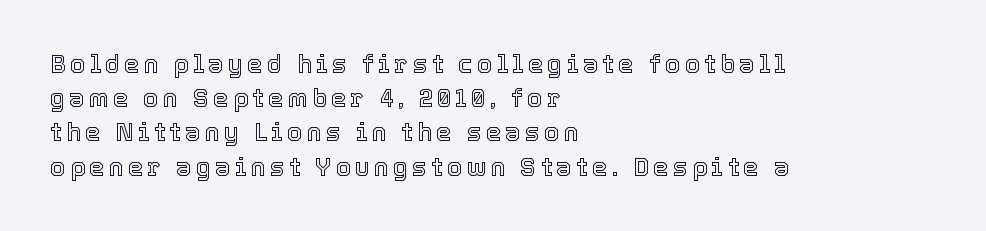
Q: Is the text italic (slanted)? A: No, it is upright.
Q: Is the text underlined? A: No.
Q: How is the paragraph aligned? A: Left-aligned.
Q: Is the spacing between lines tight, normal or loose? A: Normal.
